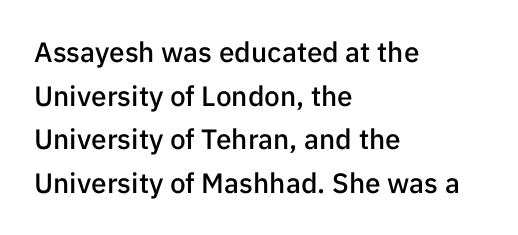
Q: Is the text bold? A: Semi-bold.
Q: Is the text italic (slanted)? A: No, it is upright.
Q: Is the typeface a serif or a sans-serif typeface? A: Sans-serif.
Q: Is the text underlined? A: No.
Q: How is the paragraph aligned? A: Left-aligned.
Q: Is the spacing between letters normal or unusually wide? A: Normal.
Q: Is the spacing between lines tight, normal or loose? A: Normal.
Q: Width (condensed, normal, or wide)? A: Normal.
Q: Stroke contrast? A: Low.
Q: x-height? A: Medium.
Q: Monospaced? A: No.
